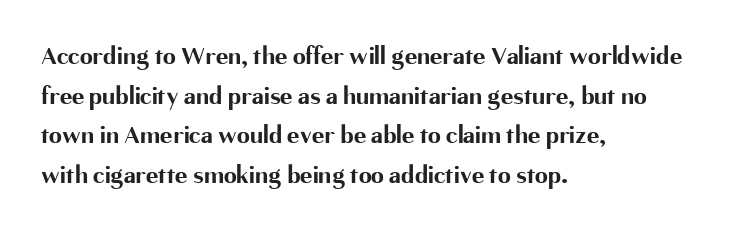
Q: Is the text bold? A: Yes.
Q: Is the text italic (slanted)? A: No, it is upright.
Q: Is the text underlined? A: No.
Q: How is the paragraph aligned? A: Left-aligned.
Q: Is the spacing between letters normal or unusually wide? A: Normal.
Q: Is the spacing between lines tight, normal or loose? A: Normal.
